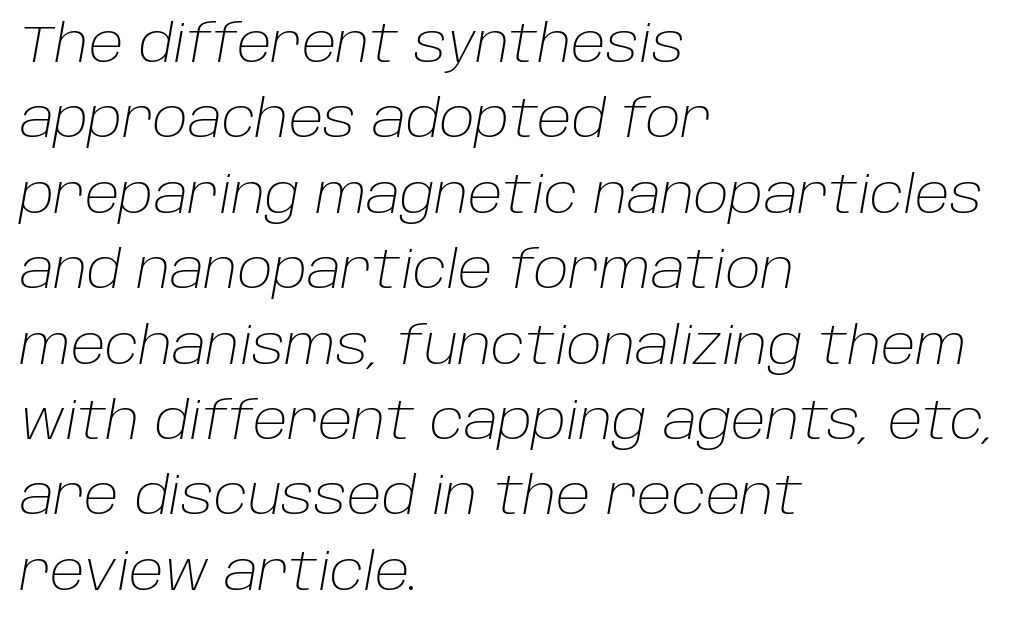
{"italic": "yes", "lean": "right", "slant_degrees": 10, "bold": "no", "weight": "light", "width": "normal", "stroke_contrast": "low", "x_height": "large", "monospaced": "no", "underline": "no", "align": "left", "line_spacing": "normal", "line_spacing_ratio": 1.45, "letter_spacing": "normal", "letter_spacing_em": 0.0, "glyph_px": 52}
